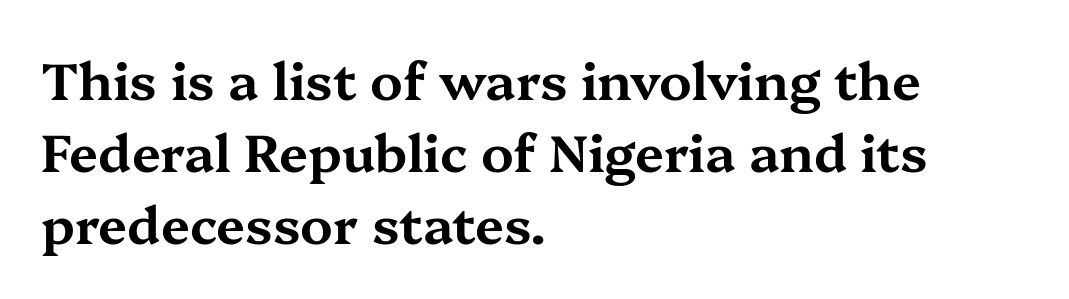
Q: Is the text italic (slanted)? A: No, it is upright.
Q: Is the typeface a serif or a sans-serif typeface? A: Serif.
Q: Is the text underlined? A: No.
Q: How is the paragraph aligned? A: Left-aligned.
Q: Is the spacing between letters normal or unusually wide? A: Normal.
Q: Is the spacing between lines tight, normal or loose? A: Normal.
Q: Width (condensed, normal, or wide)? A: Wide.
Q: Stroke contrast? A: Medium.
Q: x-height? A: Medium.
Q: Monospaced? A: No.
